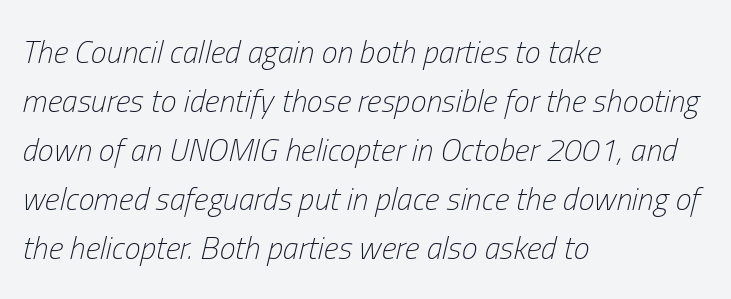
Q: Is the text bold? A: No.
Q: Is the text italic (slanted)? A: Yes, it leans right by about 13 degrees.
Q: Is the text underlined? A: No.
Q: How is the paragraph aligned? A: Left-aligned.
Q: Is the spacing between letters normal or unusually wide? A: Normal.
Q: Is the spacing between lines tight, normal or loose? A: Normal.
Q: Width (condensed, normal, or wide)? A: Condensed.
Q: Stroke contrast? A: Low.
Q: x-height? A: Medium.
Q: Monospaced? A: No.
